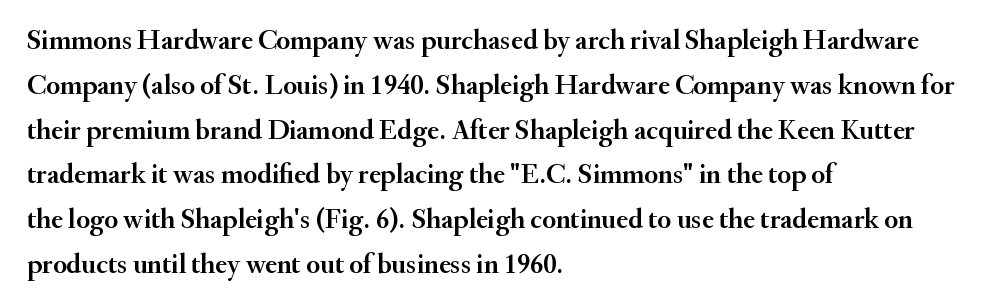
The passage shown has conventional tracking throughout. One glance says typical: line gaps are just what's usual. Is this a fixed-width face? No — the glyphs have proportional, varying widths. The setting favours the left margin, as ordinary paragraphs usually do. A roman cut, with each character standing at attention.
